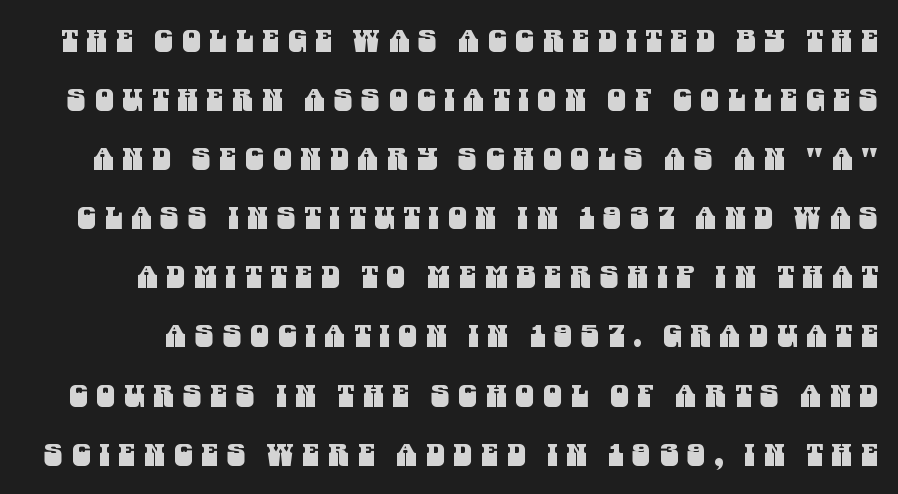
Classification — sans serif. The space between consecutive lines is lavish. Beneath every word, the page is bare. The tracking reads as deliberately expanded to a designer's eye. Think of a printed novel: that variable character pitch is what you see here.
